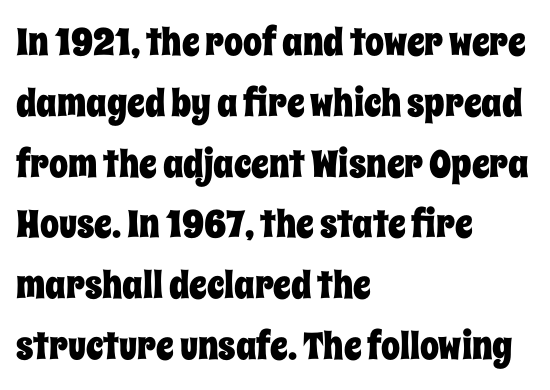
Q: Is the text italic (slanted)? A: No, it is upright.
Q: Is the text underlined? A: No.
Q: How is the paragraph aligned? A: Left-aligned.
Q: Is the spacing between letters normal or unusually wide? A: Normal.
Q: Is the spacing between lines tight, normal or loose? A: Normal.
Q: Width (condensed, normal, or wide)? A: Condensed.
Q: Stroke contrast? A: Low.
Q: x-height? A: Large.
Q: Monospaced? A: No.
